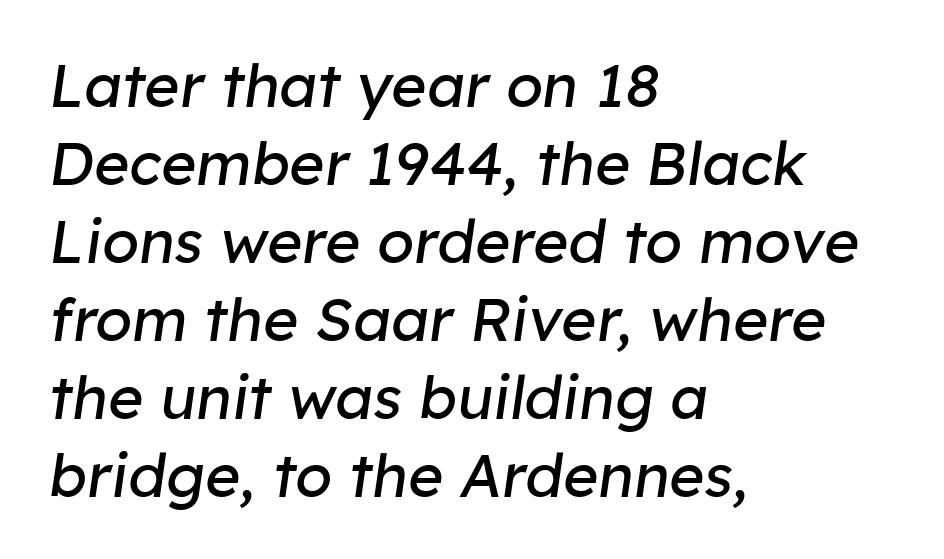
{"italic": "yes", "lean": "right", "slant_degrees": 8, "bold": "no", "weight": "regular", "width": "normal", "stroke_contrast": "low", "x_height": "medium", "monospaced": "no", "underline": "no", "align": "left", "line_spacing": "normal", "line_spacing_ratio": 1.3, "letter_spacing": "normal", "letter_spacing_em": 0.0, "glyph_px": 60}
